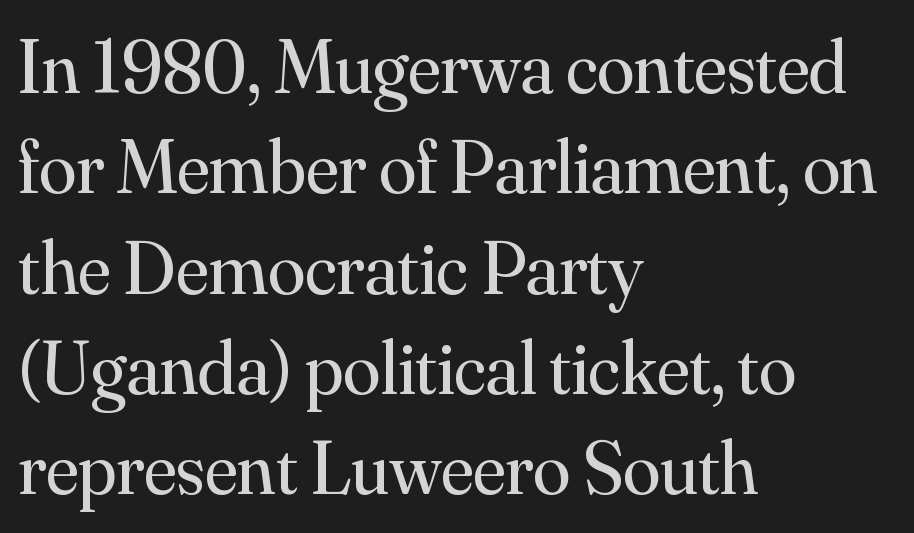
The image shows 76 px regular-weight serif type, upright; set left-aligned, normal line spacing (1.32x), normal letter spacing, not underlined; medium stroke contrast and a small x-height.
